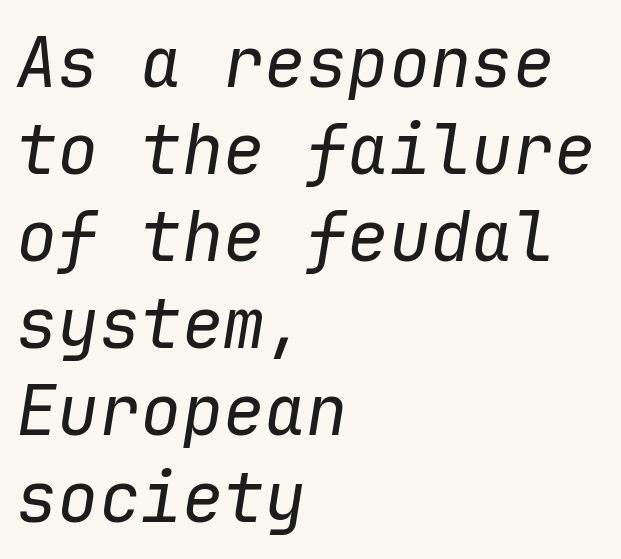
Q: Is the text bold? A: No.
Q: Is the text italic (slanted)? A: Yes, it leans right by about 9 degrees.
Q: Is the text underlined? A: No.
Q: How is the paragraph aligned? A: Left-aligned.
Q: Is the spacing between letters normal or unusually wide? A: Normal.
Q: Is the spacing between lines tight, normal or loose? A: Normal.
Q: Width (condensed, normal, or wide)? A: Normal.
Q: Stroke contrast? A: Low.
Q: x-height? A: Medium.
Q: Monospaced? A: Yes.
